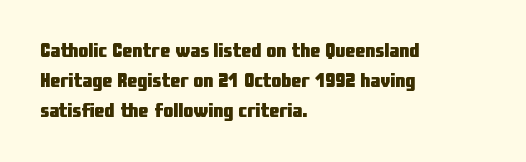
Q: Is the text bold? A: Yes.
Q: Is the text italic (slanted)? A: No, it is upright.
Q: Is the text underlined? A: No.
Q: How is the paragraph aligned? A: Left-aligned.
Q: Is the spacing between letters normal or unusually wide? A: Normal.
Q: Is the spacing between lines tight, normal or loose? A: Normal.
